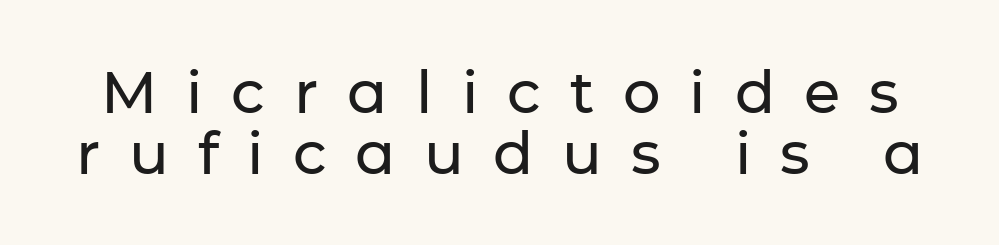
The designer dialed line spacing down below the default. The font family rendered here belongs to the sans-serif group. The axis of the letterforms is exactly vertical. Is this a fixed-width face? No — the glyphs have proportional, varying widths.
